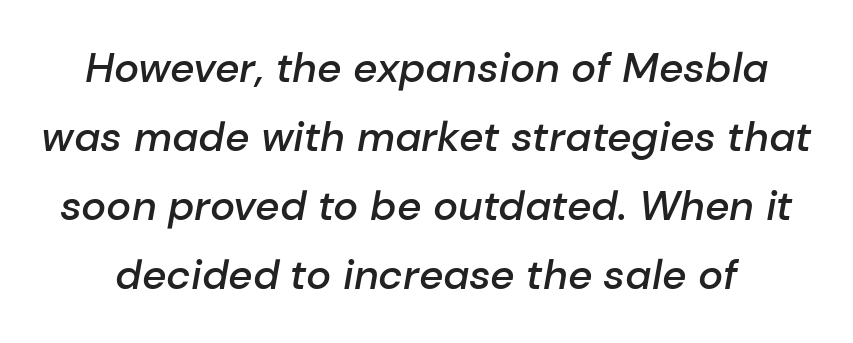
The image shows 42 px semibold type, italic (leaning right); set normal line spacing (1.64x), normal letter spacing, not underlined; low stroke contrast and a medium x-height.
